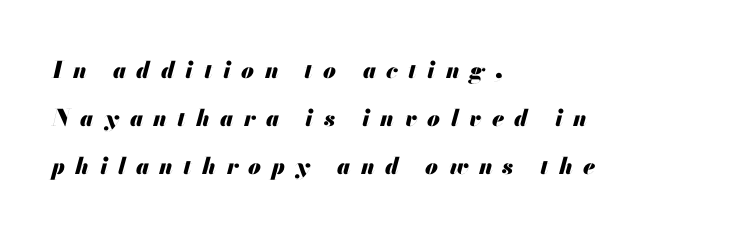
Q: Is the text bold? A: Yes.
Q: Is the text italic (slanted)? A: Yes, it leans right by about 13 degrees.
Q: Is the text underlined? A: No.
Q: How is the paragraph aligned? A: Left-aligned.
Q: Is the spacing between letters normal or unusually wide? A: Unusually wide.
Q: Is the spacing between lines tight, normal or loose? A: Loose.
